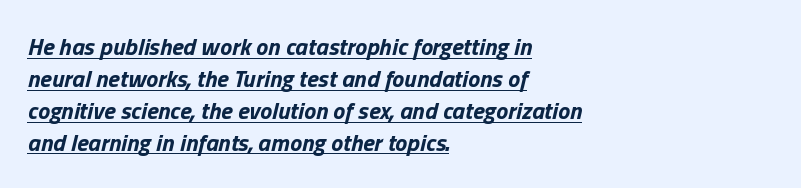
Q: Is the text bold? A: Yes.
Q: Is the text italic (slanted)? A: Yes, it leans right by about 13 degrees.
Q: Is the text underlined? A: Yes.
Q: How is the paragraph aligned? A: Left-aligned.
Q: Is the spacing between letters normal or unusually wide? A: Normal.
Q: Is the spacing between lines tight, normal or loose? A: Normal.
